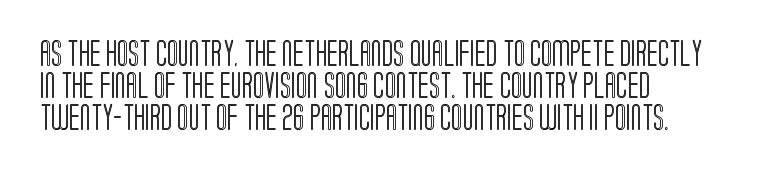
Standard letterfit; no display-style spreading of the glyphs. The string is rendered with underlining switched off. Compared with a centered layout, this one pins lines to the left instead. Vertical strokes here are truly vertical.
